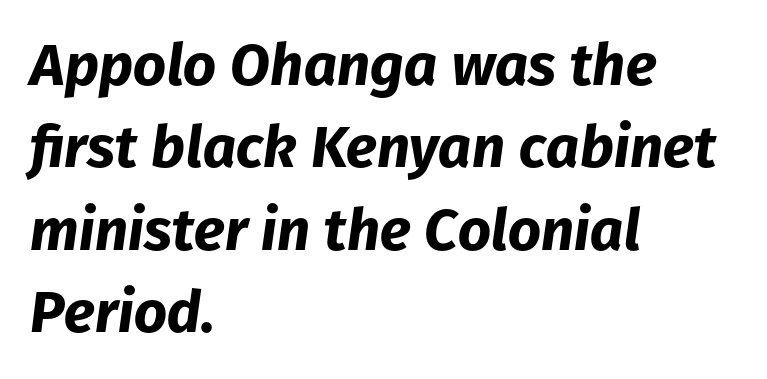
Q: Is the text bold? A: Yes.
Q: Is the text italic (slanted)? A: Yes, it leans right by about 8 degrees.
Q: Is the text underlined? A: No.
Q: How is the paragraph aligned? A: Left-aligned.
Q: Is the spacing between letters normal or unusually wide? A: Normal.
Q: Is the spacing between lines tight, normal or loose? A: Normal.
Q: Width (condensed, normal, or wide)? A: Normal.
Q: Stroke contrast? A: Low.
Q: x-height? A: Medium.
Q: Monospaced? A: No.
